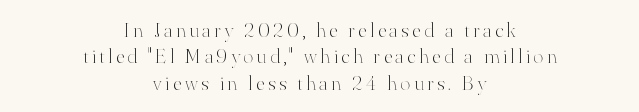
{"italic": "no", "bold": "no", "underline": "no", "align": "center", "line_spacing": "normal", "line_spacing_ratio": 1.26, "glyph_px": 21}
